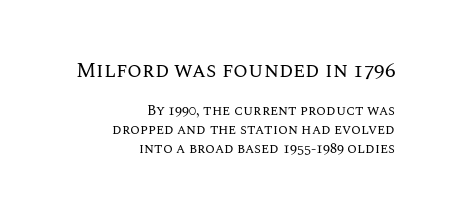
The lettering stays uniformly vertical, giving the passage a roman look. Horizontal alignment here is rightward, an uncommon choice for prose. Only glyphs here, with clear space below each row. Short note: letters normally spaced.
